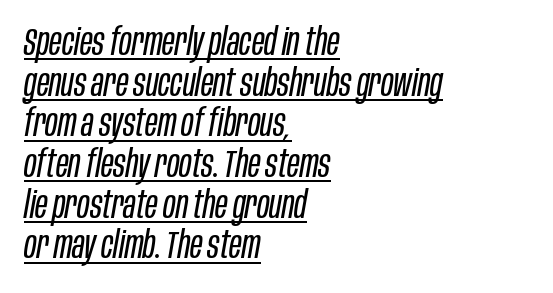
These lines are rendered in a variable-pitch font. No letter is thick-stroked: the sample isn't bold. The axis of the letterforms is tilted away from vertical. The letters sit at their default tracking, neither squeezed nor spread. One glance says dense: line gaps are narrower than usual. The sample's only ornament is a line tracing under the words.
